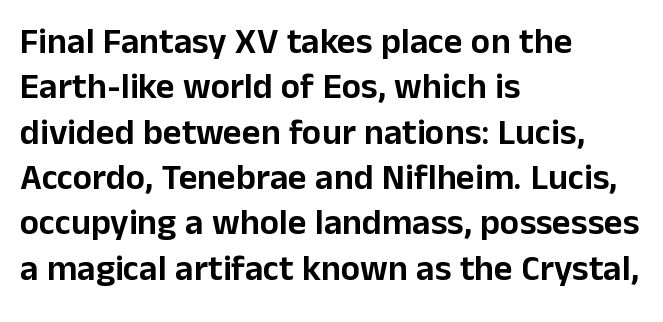
Words float on clear page, feet unadorned. Caption: standard tracking, unaltered. The lines are quadded left. The line-height multiplier appears to be the usual default.
